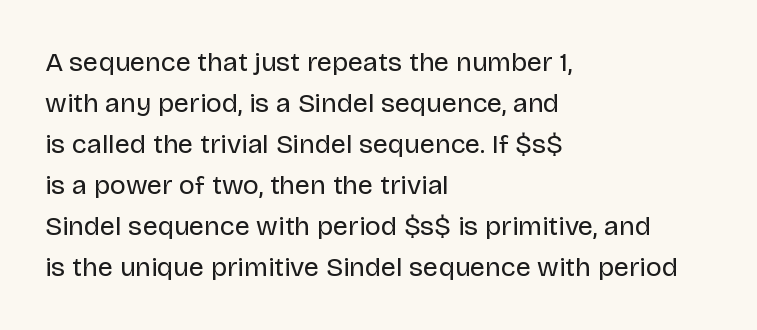
{"italic": "no", "bold": "no", "underline": "no", "align": "left", "line_spacing": "normal", "line_spacing_ratio": 1.52, "letter_spacing": "normal", "letter_spacing_em": 0.0, "glyph_px": 27}
